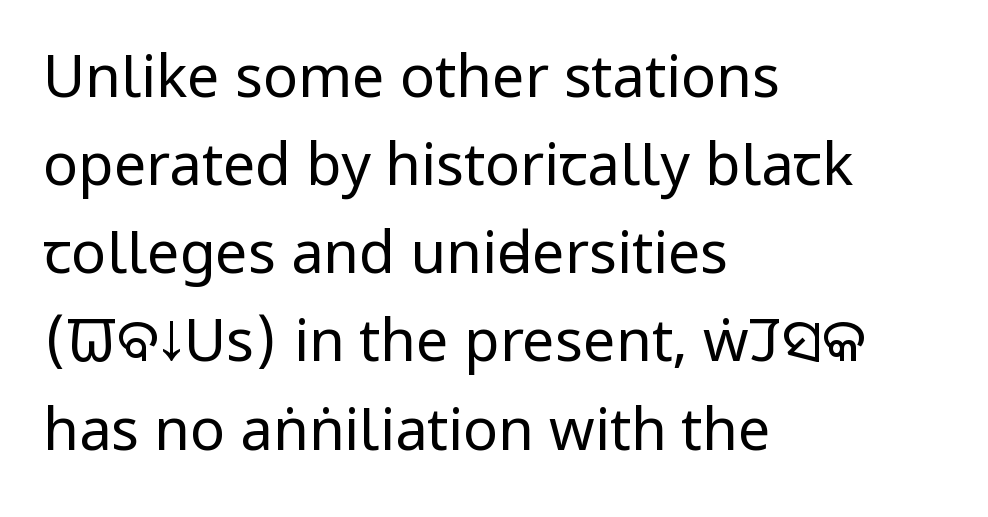
{"serif": "no", "italic": "no", "bold": "no", "weight": "regular", "width": "condensed", "stroke_contrast": "low", "x_height": "large", "monospaced": "no", "underline": "no", "align": "left", "line_spacing": "normal", "line_spacing_ratio": 1.52, "letter_spacing": "normal", "letter_spacing_em": 0.0, "glyph_px": 58}
